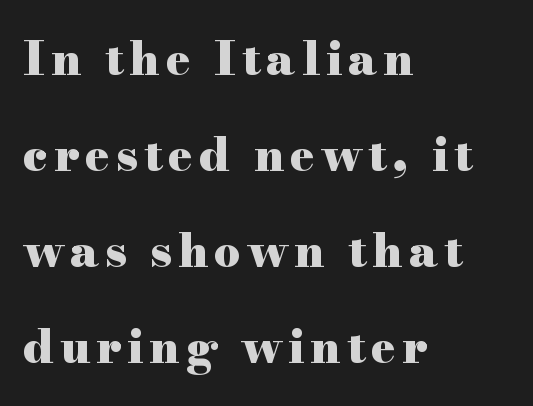
{"serif": "yes", "italic": "no", "bold": "yes", "weight": "heavy", "width": "wide", "stroke_contrast": "high", "x_height": "small", "monospaced": "no", "underline": "no", "align": "left", "line_spacing": "loose", "line_spacing_ratio": 2.09, "glyph_px": 46}
